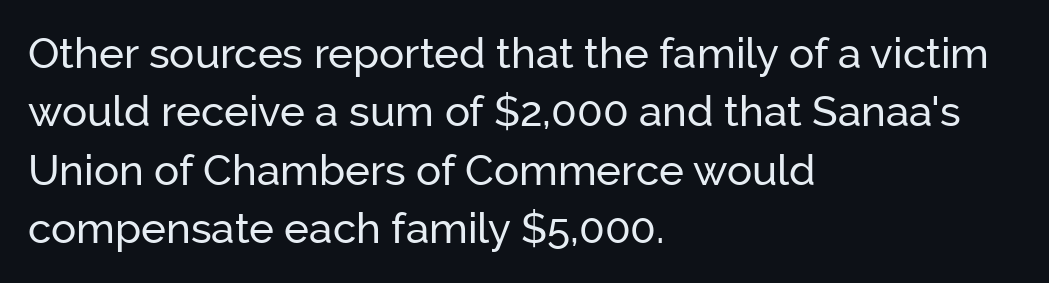
Q: Is the text italic (slanted)? A: No, it is upright.
Q: Is the typeface a serif or a sans-serif typeface? A: Sans-serif.
Q: Is the text underlined? A: No.
Q: How is the paragraph aligned? A: Left-aligned.
Q: Is the spacing between letters normal or unusually wide? A: Normal.
Q: Is the spacing between lines tight, normal or loose? A: Normal.
Q: Width (condensed, normal, or wide)? A: Normal.
Q: Stroke contrast? A: Low.
Q: x-height? A: Medium.
Q: Monospaced? A: No.
